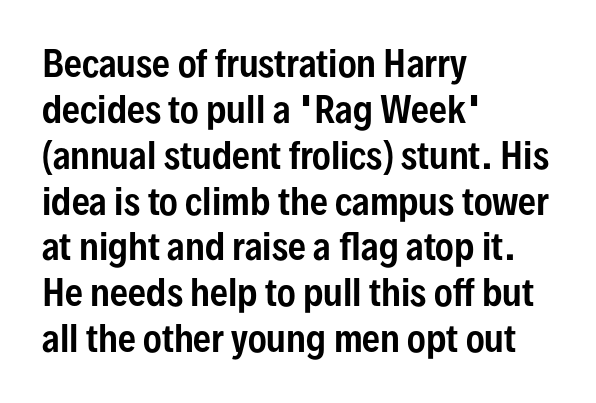
The image shows 35 px condensed sans-serif type, upright; set left-aligned, normal line spacing (1.31x), normal letter spacing, not underlined; low stroke contrast and a medium x-height.
